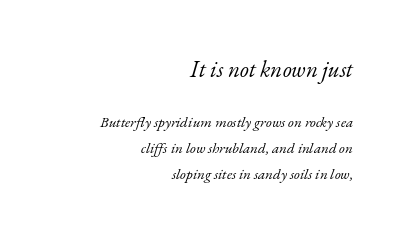
Q: Is the text bold? A: No.
Q: Is the text italic (slanted)? A: Yes, it leans right by about 17 degrees.
Q: Is the text underlined? A: No.
Q: How is the paragraph aligned? A: Right-aligned.
Q: Is the spacing between letters normal or unusually wide? A: Normal.
Q: Which block of text is set in a larger size, the first (top) or the second (bottom)? A: The first (top) one.
